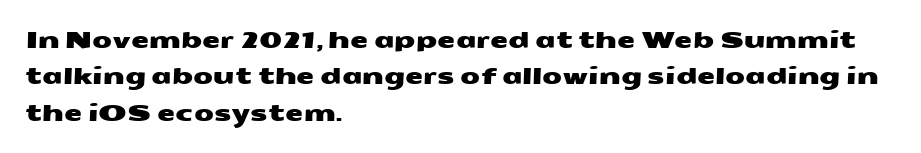
{"underline": "no", "align": "left", "line_spacing": "normal", "line_spacing_ratio": 1.58, "letter_spacing": "normal", "letter_spacing_em": 0.0, "glyph_px": 23}
